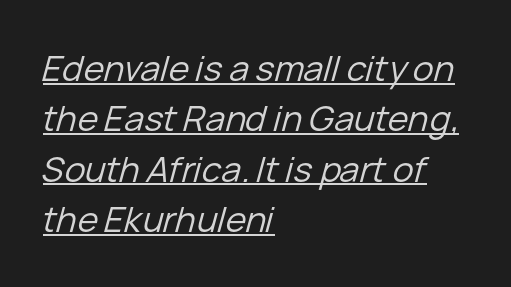
You can see a thin bar hugging the bottom of the glyphs. This sample has the flowing, uneven cadence of proportional lettering. The letters are slanted; this is an italic face. These lines are set flush left with a ragged right edge. Ink coverage per letter is moderate at most.
